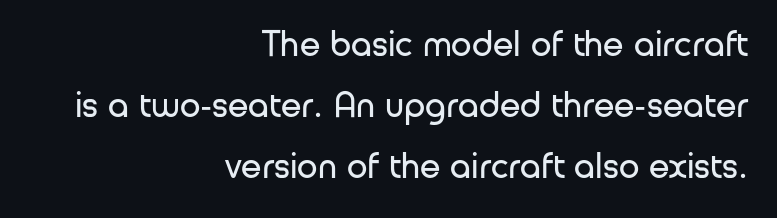
{"serif": "no", "italic": "no", "bold": "no", "weight": "regular", "width": "normal", "stroke_contrast": "low", "x_height": "medium", "monospaced": "no", "underline": "no", "align": "right", "line_spacing": "normal", "line_spacing_ratio": 1.65, "letter_spacing": "normal", "letter_spacing_em": 0.0, "glyph_px": 37}
